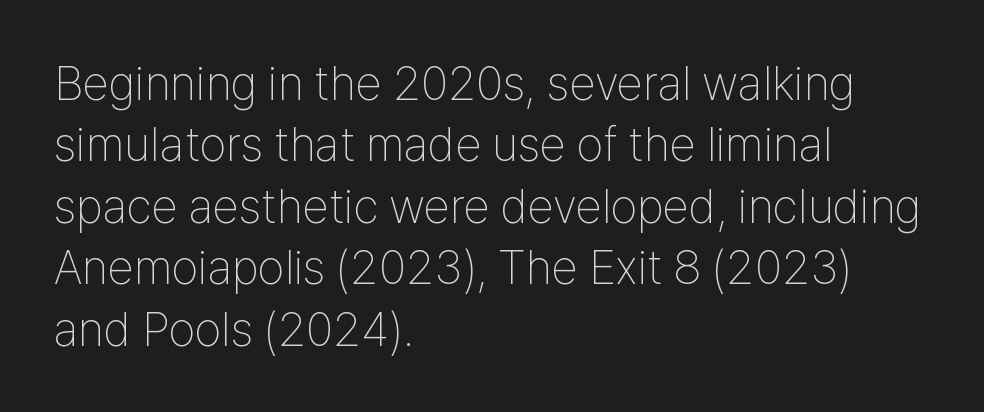
The image shows 48 px thin, condensed sans-serif type, upright; set left-aligned, normal line spacing (1.28x), normal letter spacing, not underlined; low stroke contrast and a medium x-height.
